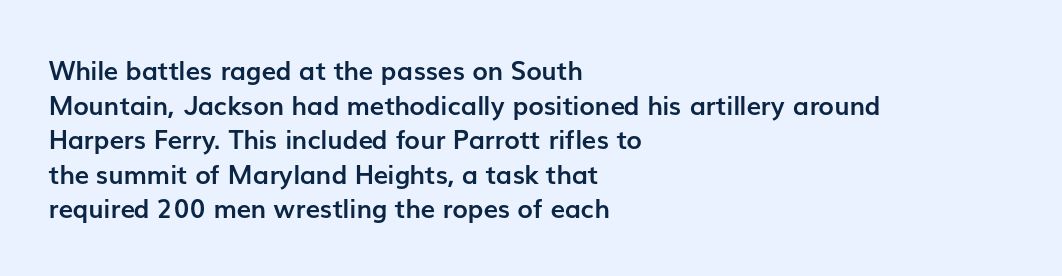
Q: Is the text bold? A: Yes.
Q: Is the text italic (slanted)? A: No, it is upright.
Q: Is the text underlined? A: No.
Q: How is the paragraph aligned? A: Left-aligned.
Q: Is the spacing between letters normal or unusually wide? A: Normal.
Q: Is the spacing between lines tight, normal or loose? A: Normal.
